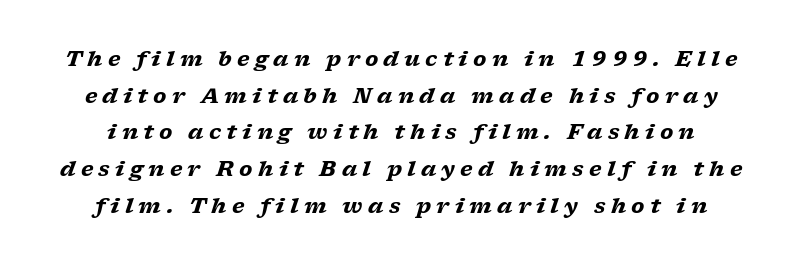
Quick note: italic. The horizontal fit of the characters is loose and conspicuously gappy. No word sits above an underline. Caption: bold face, heavy strokes.
